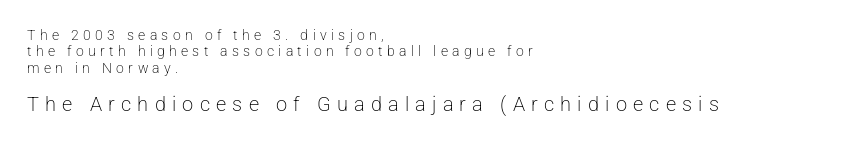
{"italic": "no", "bold": "no", "underline": "no", "align": "left", "line_spacing_ratio": 1.17, "letter_spacing": "wide", "letter_spacing_em": 0.31, "larger_block": "second", "size_ratio": 1.43, "glyph_px": 20}
